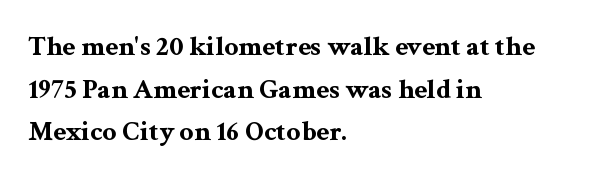
{"serif": "yes", "italic": "no", "bold": "yes", "weight": "bold", "width": "wide", "stroke_contrast": "medium", "x_height": "medium", "monospaced": "no", "underline": "no", "align": "left", "line_spacing": "normal", "line_spacing_ratio": 1.52, "letter_spacing": "normal", "letter_spacing_em": 0.0, "glyph_px": 28}
